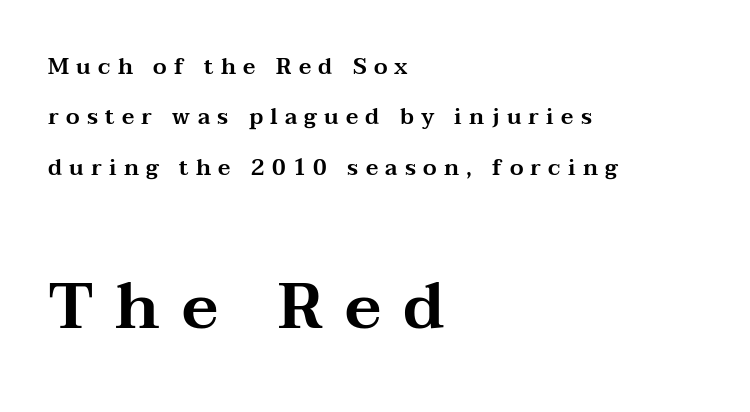
{"serif": "yes", "italic": "no", "width": "wide", "stroke_contrast": "medium", "x_height": "medium", "monospaced": "no", "underline": "no", "align": "left", "line_spacing": "loose", "line_spacing_ratio": 2.29, "letter_spacing": "wide", "letter_spacing_em": 0.33, "larger_block": "second", "size_ratio": 2.95, "glyph_px": 65}
